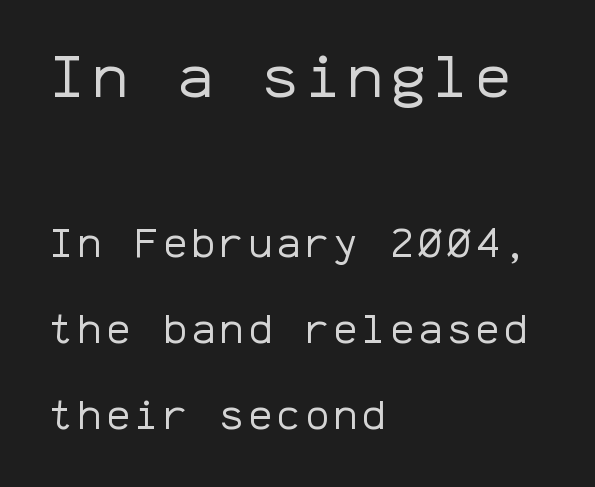
The image shows 60 px regular-weight sans-serif type, upright, monospaced; set left-aligned, loose line spacing (2.14x), not underlined; the first (top) block is 1.5x larger; low stroke contrast and a medium x-height.
